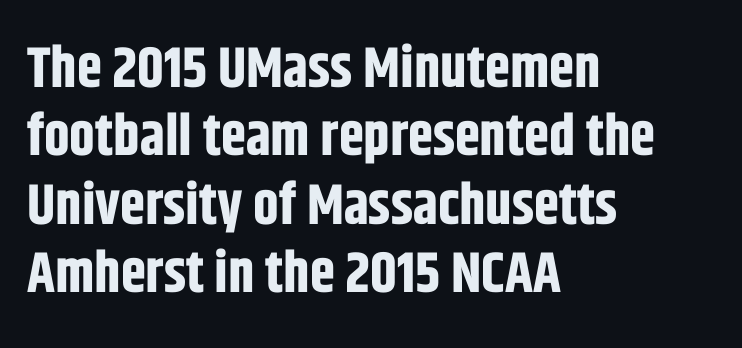
The image shows 57 px bold, condensed sans-serif type, upright; set left-aligned, line spacing 1.2x, normal letter spacing, not underlined; low stroke contrast and a large x-height.
